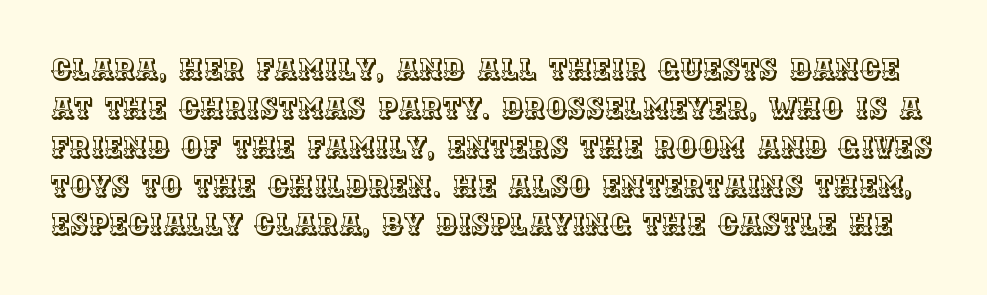
Q: Is the text italic (slanted)? A: No, it is upright.
Q: Is the text underlined? A: No.
Q: Is the spacing between letters normal or unusually wide? A: Normal.
Q: Is the spacing between lines tight, normal or loose? A: Normal.
Q: Width (condensed, normal, or wide)? A: Normal.
Q: x-height? A: Large.
Q: Monospaced? A: No.
